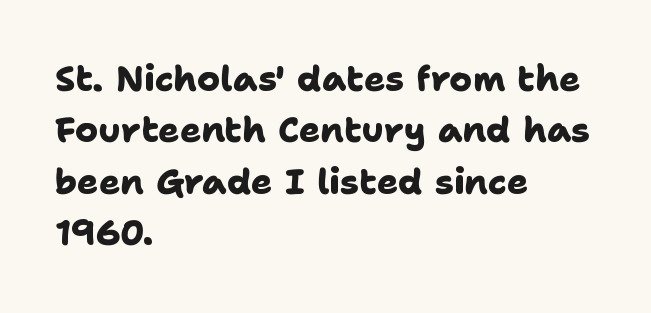
The image shows 35 px heavy sans-serif type; set left-aligned, normal line spacing (1.47x), normal letter spacing, not underlined; low stroke contrast and a medium x-height.
